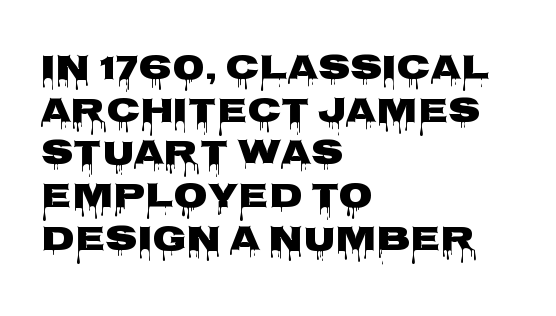
The image shows 35 px heavy, wide sans-serif type, upright; set left-aligned, line spacing 1.22x, normal letter spacing, not underlined; low stroke contrast and a large x-height.
